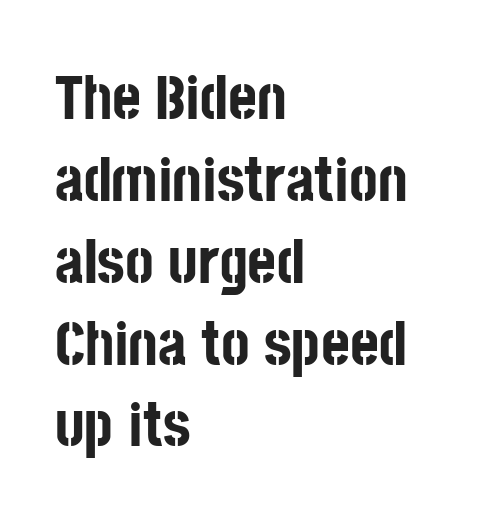
The face used here is a sans, in the tradition of grotesques and geometrics. Underlining? Definitely not there. Notice how thick the strokes are: this is what a full bold looks like. Italic: no, the glyphs are upright roman. Honestly, the row spacing looks completely unremarkable.
